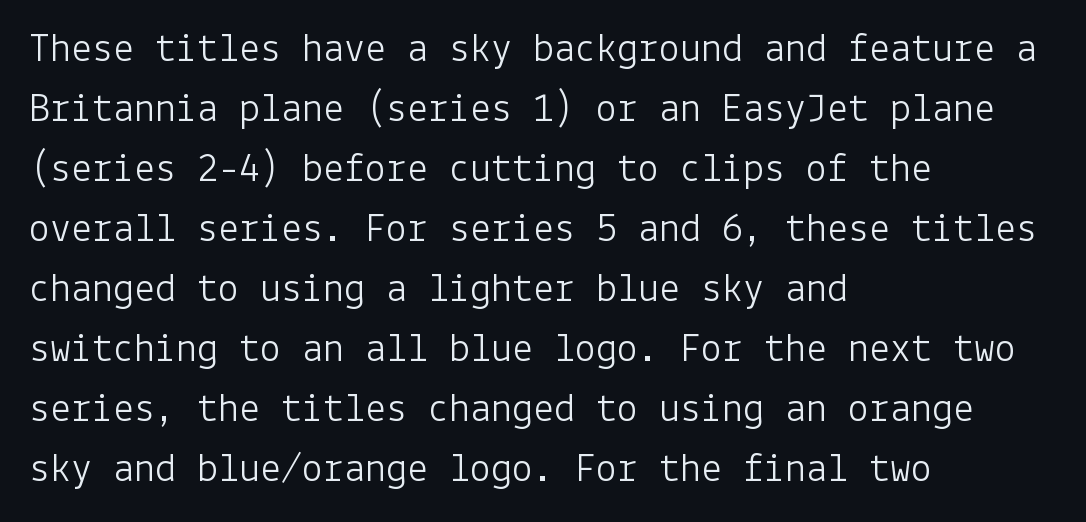
Q: Is the text bold? A: No.
Q: Is the text italic (slanted)? A: No, it is upright.
Q: Is the typeface a serif or a sans-serif typeface? A: Sans-serif.
Q: Is the text underlined? A: No.
Q: How is the paragraph aligned? A: Left-aligned.
Q: Is the spacing between letters normal or unusually wide? A: Normal.
Q: Is the spacing between lines tight, normal or loose? A: Normal.
Q: Width (condensed, normal, or wide)? A: Normal.
Q: Stroke contrast? A: Low.
Q: x-height? A: Medium.
